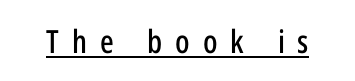
The image shows 32 px condensed sans-serif type, upright; set unusually wide letter spacing (+0.4 em), underlined; low stroke contrast and a medium x-height.
